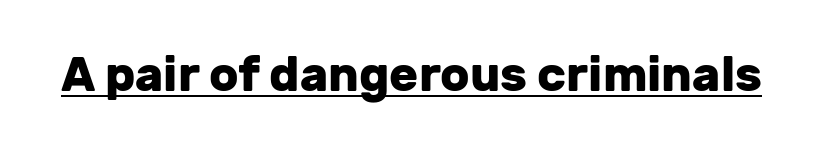
Q: Is the text bold? A: Yes.
Q: Is the text italic (slanted)? A: No, it is upright.
Q: Is the typeface a serif or a sans-serif typeface? A: Sans-serif.
Q: Is the text underlined? A: Yes.
Q: Is the spacing between letters normal or unusually wide? A: Normal.
Q: Width (condensed, normal, or wide)? A: Normal.
Q: Stroke contrast? A: Low.
Q: x-height? A: Medium.
Q: Monospaced? A: No.
